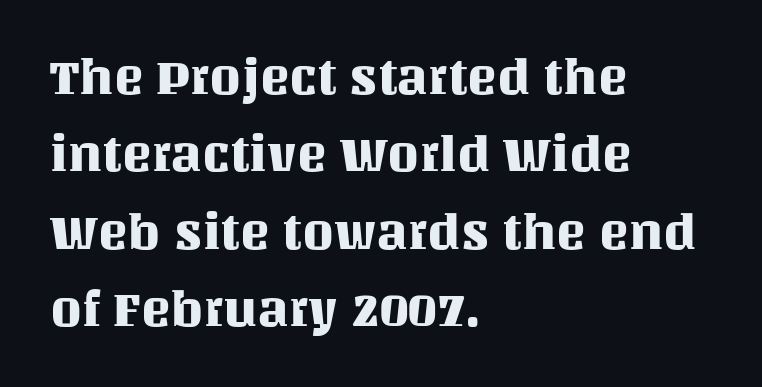
The image shows 50 px text type, upright; set left-aligned, normal line spacing (1.55x), normal letter spacing, not underlined; medium stroke contrast and a large x-height.
